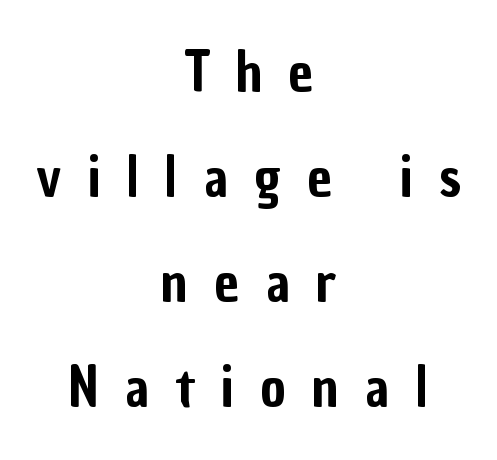
Q: Is the text italic (slanted)? A: No, it is upright.
Q: Is the typeface a serif or a sans-serif typeface? A: Sans-serif.
Q: Is the text underlined? A: No.
Q: How is the paragraph aligned? A: Centered.
Q: Is the spacing between letters normal or unusually wide? A: Unusually wide.
Q: Is the spacing between lines tight, normal or loose? A: Loose.
Q: Width (condensed, normal, or wide)? A: Condensed.
Q: Stroke contrast? A: Low.
Q: x-height? A: Medium.
Q: Monospaced? A: No.
